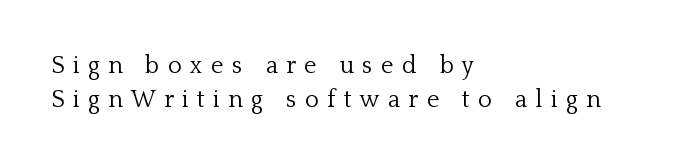
{"italic": "no", "bold": "no", "underline": "no", "align": "left", "line_spacing": "normal", "line_spacing_ratio": 1.41, "letter_spacing": "wide", "letter_spacing_em": 0.35, "glyph_px": 24}
